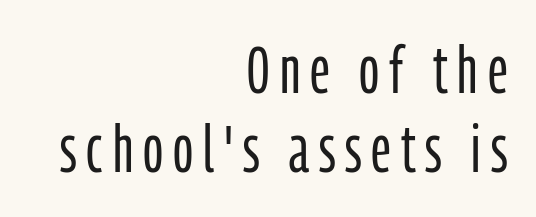
{"serif": "no", "italic": "no", "bold": "no", "weight": "light", "width": "condensed", "stroke_contrast": "low", "x_height": "medium", "monospaced": "no", "underline": "no", "align": "right", "line_spacing_ratio": 1.2, "glyph_px": 66}
